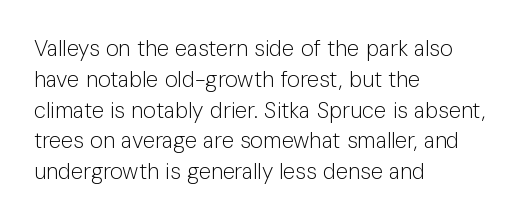
The image shows 22 px text type, upright; set left-aligned, normal line spacing (1.4x), normal letter spacing, not underlined.
